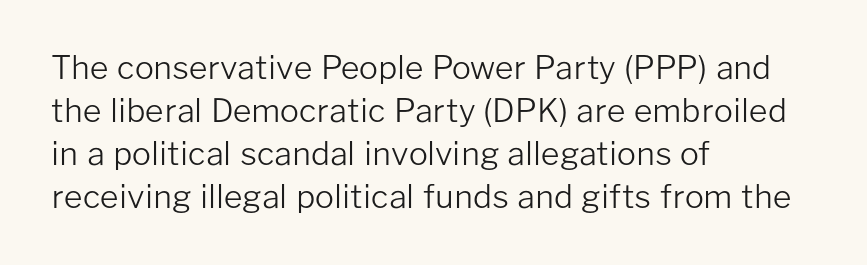
Q: Is the text bold? A: No.
Q: Is the text italic (slanted)? A: No, it is upright.
Q: Is the typeface a serif or a sans-serif typeface? A: Sans-serif.
Q: Is the text underlined? A: No.
Q: How is the paragraph aligned? A: Left-aligned.
Q: Is the spacing between letters normal or unusually wide? A: Normal.
Q: Is the spacing between lines tight, normal or loose? A: Normal.
Q: Width (condensed, normal, or wide)? A: Normal.
Q: Stroke contrast? A: Low.
Q: x-height? A: Medium.
Q: Monospaced? A: No.
